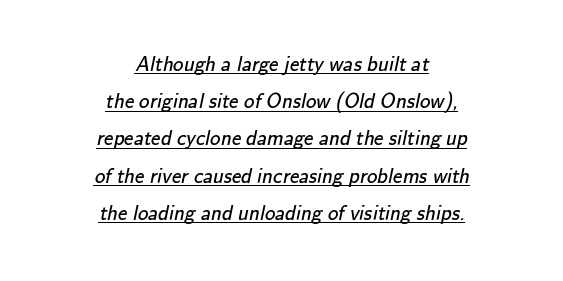
The image shows 21 px text type; set centered, line spacing 1.77x, normal letter spacing, underlined.
